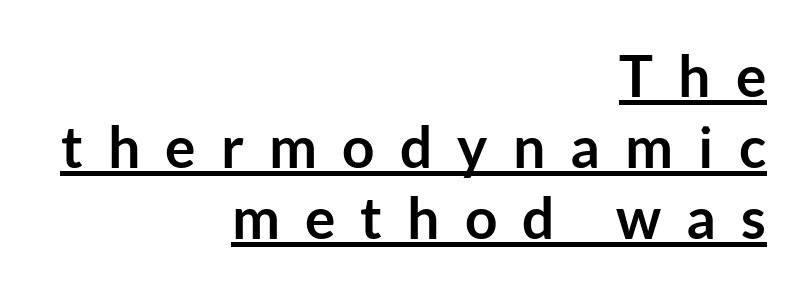
{"serif": "no", "italic": "no", "bold": "yes", "weight": "semibold", "width": "normal", "stroke_contrast": "low", "x_height": "medium", "monospaced": "no", "underline": "yes", "align": "right", "line_spacing": "normal", "line_spacing_ratio": 1.25, "letter_spacing": "wide", "letter_spacing_em": 0.44, "glyph_px": 57}
